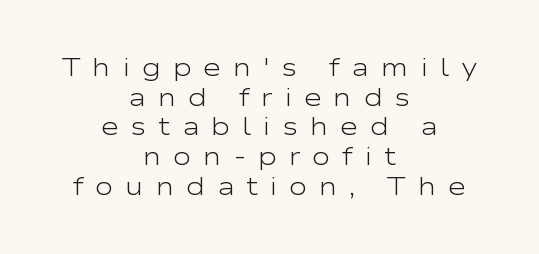
{"italic": "no", "bold": "no", "underline": "no", "align": "center", "line_spacing_ratio": 1.19, "letter_spacing": "wide", "letter_spacing_em": 0.46, "glyph_px": 25}
